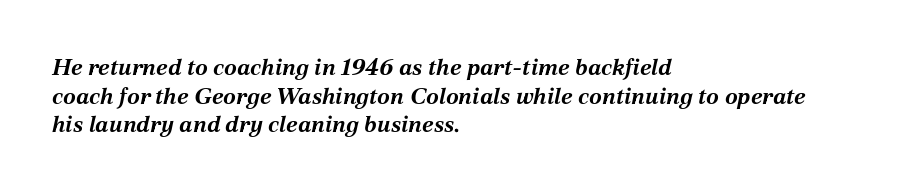
{"italic": "yes", "lean": "right", "slant_degrees": 12, "bold": "yes", "underline": "no", "align": "left", "line_spacing_ratio": 1.24, "letter_spacing": "normal", "letter_spacing_em": 0.0, "glyph_px": 23}
